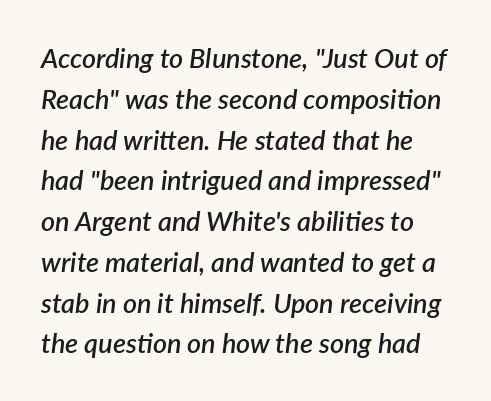
The glyphs look as if they've been sheared to an angle. A normal amount of white space separates one row of letters from the next. The baseline area is clear. Students, this is semibold: more ink than regular, less than bold.
